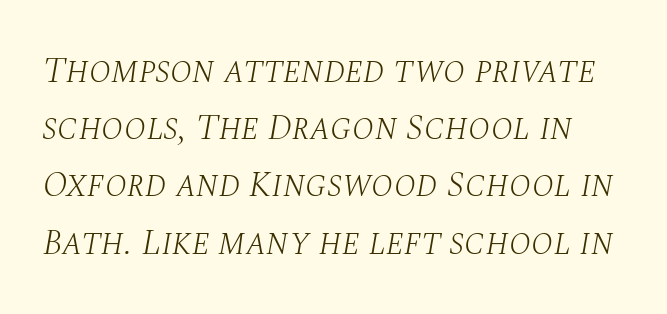
Q: Is the text bold? A: No.
Q: Is the text italic (slanted)? A: Yes, it leans right by about 10 degrees.
Q: Is the typeface a serif or a sans-serif typeface? A: Serif.
Q: Is the text underlined? A: No.
Q: Is the spacing between letters normal or unusually wide? A: Normal.
Q: Is the spacing between lines tight, normal or loose? A: Normal.
Q: Width (condensed, normal, or wide)? A: Normal.
Q: Stroke contrast? A: Medium.
Q: x-height? A: Large.
Q: Monospaced? A: No.
